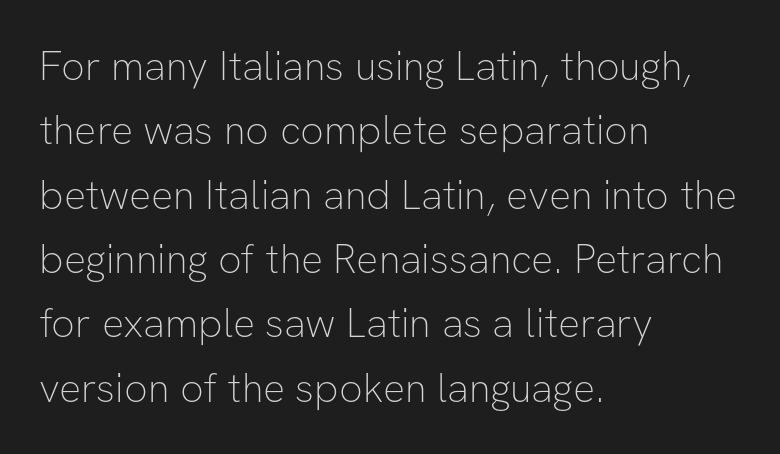
Q: Is the text bold? A: No.
Q: Is the text italic (slanted)? A: No, it is upright.
Q: Is the typeface a serif or a sans-serif typeface? A: Sans-serif.
Q: Is the text underlined? A: No.
Q: How is the paragraph aligned? A: Left-aligned.
Q: Is the spacing between letters normal or unusually wide? A: Normal.
Q: Is the spacing between lines tight, normal or loose? A: Normal.
Q: Width (condensed, normal, or wide)? A: Normal.
Q: Stroke contrast? A: Low.
Q: x-height? A: Medium.
Q: Monospaced? A: No.
